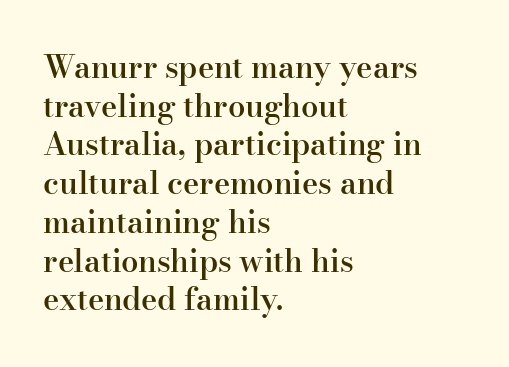
Think of a printed novel: that variable character pitch is what you see here. Here the glyphs are tracked normally, forming tight word shapes. The rendering uses a moderate line-height, typical for paragraphs. The designer went with a serif here, giving each stem small feet. Just letters on the line, the space beneath them empty.
